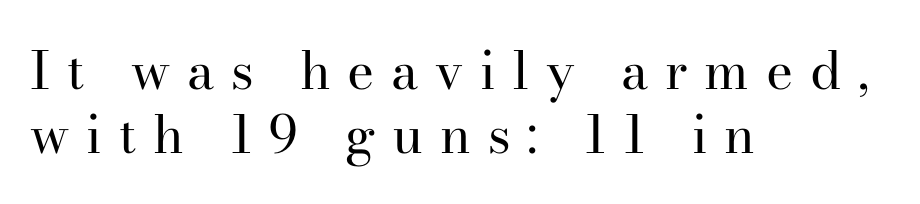
The image shows 52 px regular-weight serif type, upright; set left-aligned, line spacing 1.23x, unusually wide letter spacing (+0.32 em), not underlined; high stroke contrast and a small x-height.
